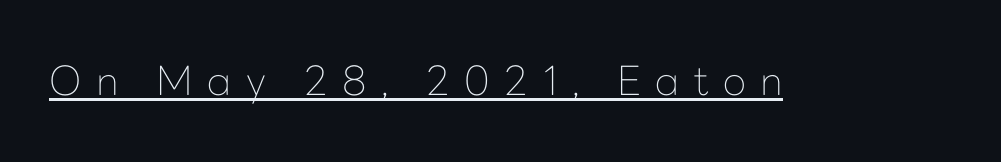
Q: Is the text bold? A: No.
Q: Is the text italic (slanted)? A: No, it is upright.
Q: Is the typeface a serif or a sans-serif typeface? A: Sans-serif.
Q: Is the text underlined? A: Yes.
Q: Is the spacing between letters normal or unusually wide? A: Unusually wide.
Q: Width (condensed, normal, or wide)? A: Normal.
Q: Stroke contrast? A: Low.
Q: x-height? A: Medium.
Q: Monospaced? A: No.
